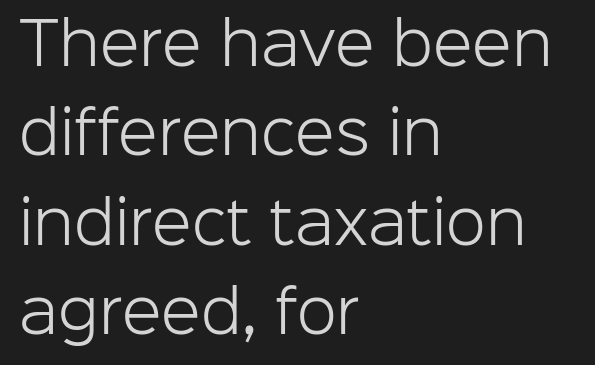
The image shows 58 px light sans-serif type, upright; set left-aligned, normal line spacing (1.54x), normal letter spacing, not underlined; low stroke contrast and a medium x-height.
